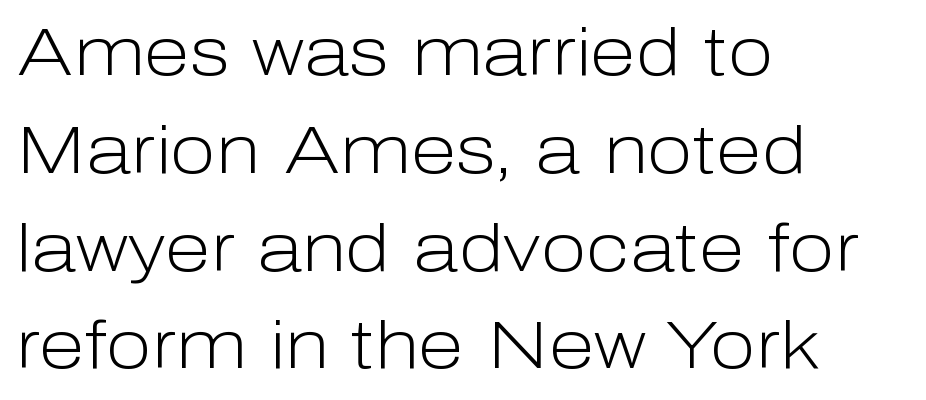
The image shows 67 px light sans-serif type, upright; set left-aligned, normal line spacing (1.46x), normal letter spacing, not underlined; low stroke contrast and a medium x-height.
